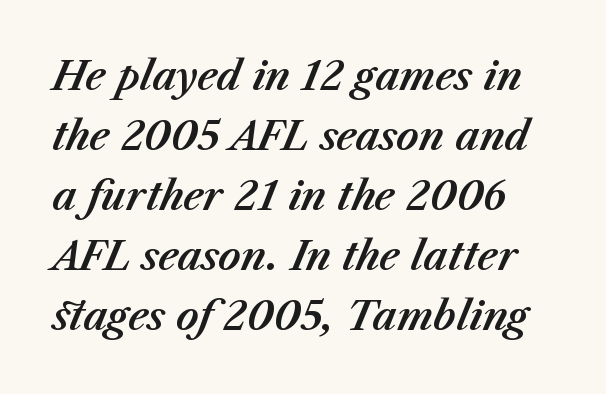
The image shows 39 px text type, italic (leaning right); set normal line spacing (1.54x), normal letter spacing, not underlined; medium stroke contrast and a medium x-height.
